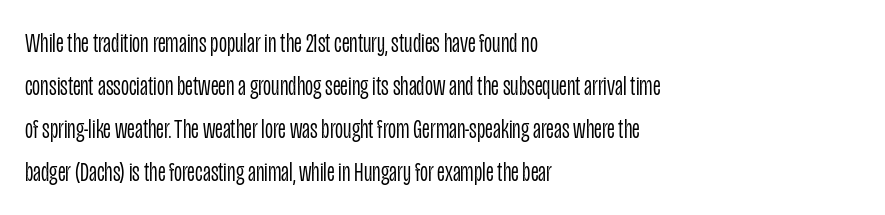
Q: Is the text bold? A: No.
Q: Is the text italic (slanted)? A: No, it is upright.
Q: Is the typeface a serif or a sans-serif typeface? A: Sans-serif.
Q: Is the text underlined? A: No.
Q: How is the paragraph aligned? A: Left-aligned.
Q: Is the spacing between letters normal or unusually wide? A: Normal.
Q: Is the spacing between lines tight, normal or loose? A: Normal.
Q: Width (condensed, normal, or wide)? A: Condensed.
Q: Stroke contrast? A: Low.
Q: x-height? A: Large.
Q: Monospaced? A: No.
